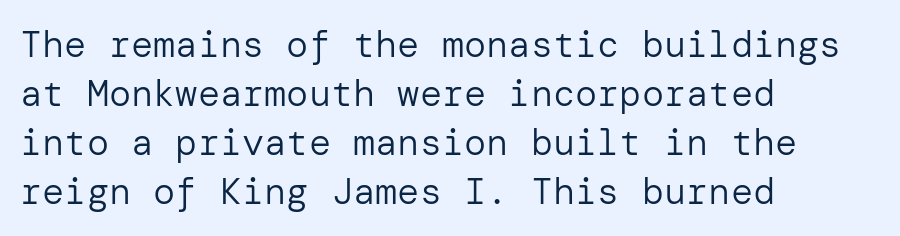
Honestly, the letter spacing is just normal — you wouldn't notice it. This is not heavy type; no bold has been used. The letters carry no serifs — their stems end cleanly without finishing strokes. Posture: straight, roman, zero tilt. Evenly set lines give the paragraph a standard silhouette. Underlining? Definitely not there.
